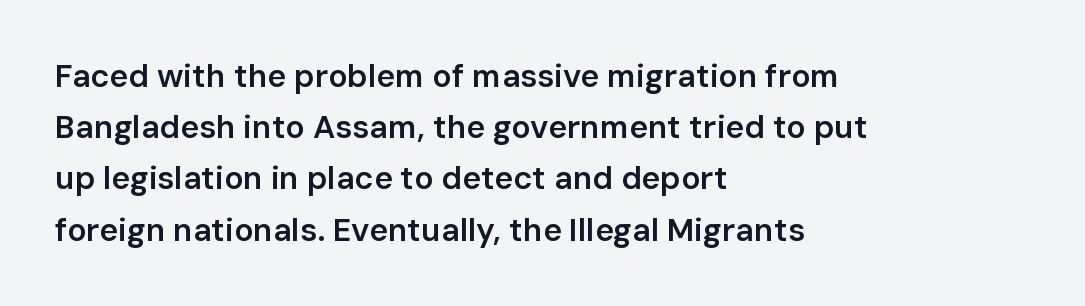
Q: Is the text bold? A: Semi-bold.
Q: Is the text italic (slanted)? A: No, it is upright.
Q: Is the typeface a serif or a sans-serif typeface? A: Sans-serif.
Q: Is the text underlined? A: No.
Q: How is the paragraph aligned? A: Left-aligned.
Q: Is the spacing between letters normal or unusually wide? A: Normal.
Q: Is the spacing between lines tight, normal or loose? A: Normal.
Q: Width (condensed, normal, or wide)? A: Normal.
Q: Stroke contrast? A: Low.
Q: x-height? A: Medium.
Q: Monospaced? A: No.
